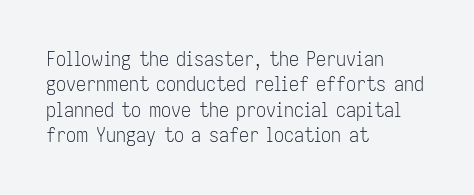
The rows are spaced the way most documents space them. Weight: in the light-to-regular range. Each word holds together tightly as a unit, with standard inter-letter gaps. Nobody drew a line under any word here.
